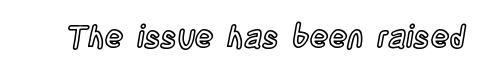
{"width": "condensed", "x_height": "large", "monospaced": "no", "underline": "no", "letter_spacing": "normal", "letter_spacing_em": 0.0, "glyph_px": 31}
